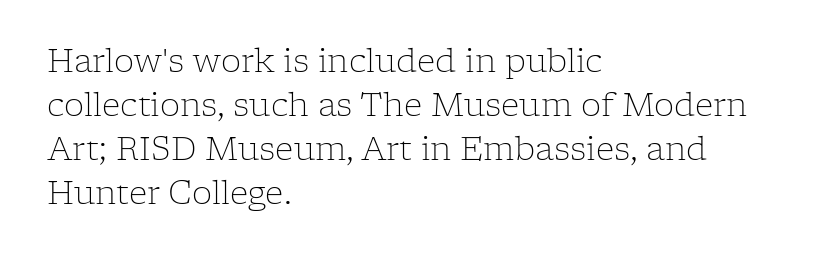
The image shows 32 px light serif type, upright; set left-aligned, normal line spacing (1.37x), normal letter spacing, not underlined; low stroke contrast and a medium x-height.
